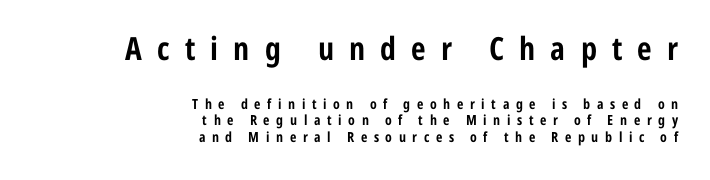
The image shows 32 px bold, condensed sans-serif type, upright; set right-aligned, line spacing 1.19x, unusually wide letter spacing (+0.47 em), not underlined; the first (top) block is 2.29x larger; low stroke contrast and a medium x-height.
